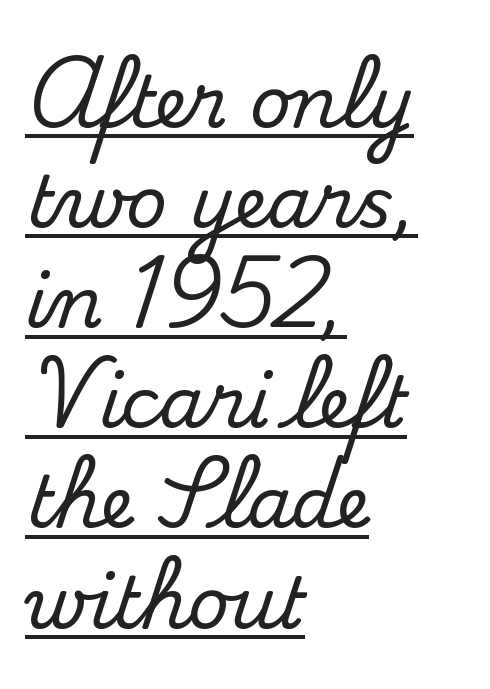
The image shows 71 px text type; set left-aligned, normal line spacing (1.41x), normal letter spacing, underlined; medium stroke contrast and a small x-height.
